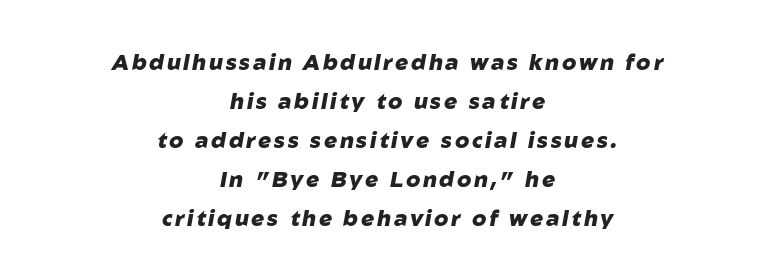
Q: Is the text bold? A: Yes.
Q: Is the text italic (slanted)? A: Yes, it leans right by about 10 degrees.
Q: Is the text underlined? A: No.
Q: How is the paragraph aligned? A: Centered.
